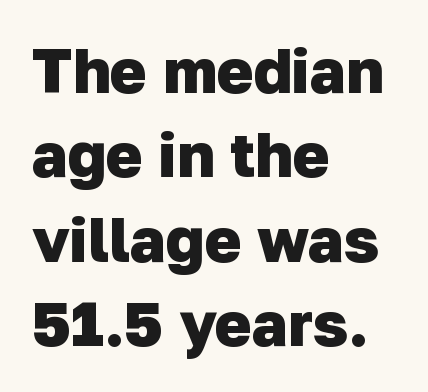
Q: Is the text bold? A: Yes.
Q: Is the typeface a serif or a sans-serif typeface? A: Sans-serif.
Q: Is the text underlined? A: No.
Q: How is the paragraph aligned? A: Left-aligned.
Q: Is the spacing between letters normal or unusually wide? A: Normal.
Q: Is the spacing between lines tight, normal or loose? A: Normal.
Q: Width (condensed, normal, or wide)? A: Normal.
Q: Stroke contrast? A: Low.
Q: x-height? A: Medium.
Q: Monospaced? A: No.
